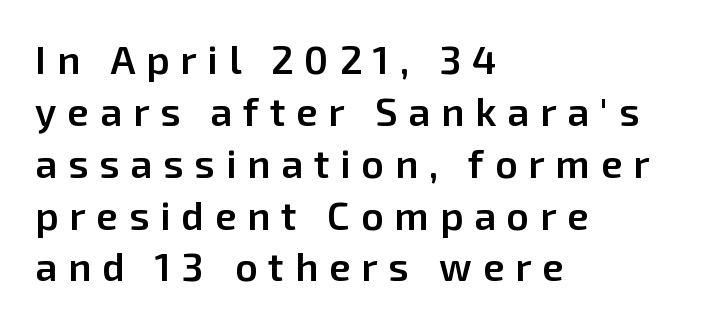
The image shows 39 px semibold sans-serif type, upright; set left-aligned, normal line spacing (1.33x), unusually wide letter spacing (+0.28 em), not underlined; low stroke contrast and a medium x-height.
